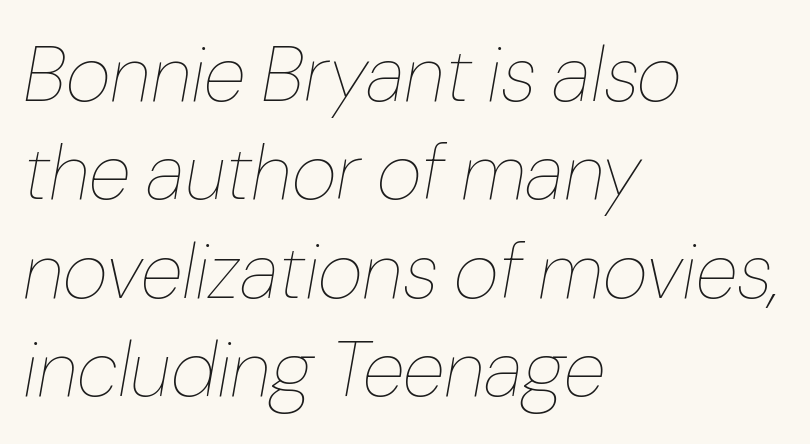
{"italic": "yes", "lean": "right", "slant_degrees": 10, "bold": "no", "weight": "thin", "width": "normal", "stroke_contrast": "low", "x_height": "medium", "monospaced": "no", "underline": "no", "align": "left", "line_spacing": "normal", "line_spacing_ratio": 1.26, "letter_spacing": "normal", "letter_spacing_em": 0.0, "glyph_px": 78}
